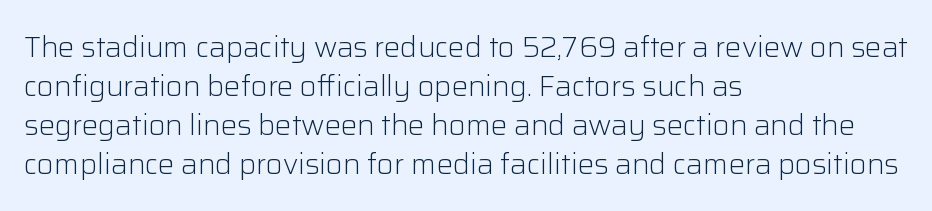
Q: Is the text bold? A: No.
Q: Is the text italic (slanted)? A: No, it is upright.
Q: Is the typeface a serif or a sans-serif typeface? A: Sans-serif.
Q: Is the text underlined? A: No.
Q: How is the paragraph aligned? A: Left-aligned.
Q: Is the spacing between letters normal or unusually wide? A: Normal.
Q: Is the spacing between lines tight, normal or loose? A: Normal.
Q: Width (condensed, normal, or wide)? A: Normal.
Q: Stroke contrast? A: Low.
Q: x-height? A: Medium.
Q: Monospaced? A: No.
